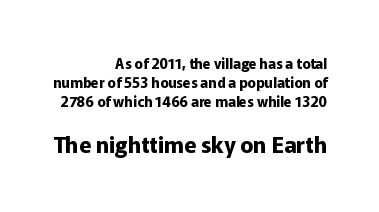
Q: Is the text bold? A: Yes.
Q: Is the text italic (slanted)? A: No, it is upright.
Q: Is the text underlined? A: No.
Q: How is the paragraph aligned? A: Right-aligned.
Q: Is the spacing between letters normal or unusually wide? A: Normal.
Q: Is the spacing between lines tight, normal or loose? A: Normal.
Q: Which block of text is set in a larger size, the first (top) or the second (bottom)? A: The second (bottom) one.
